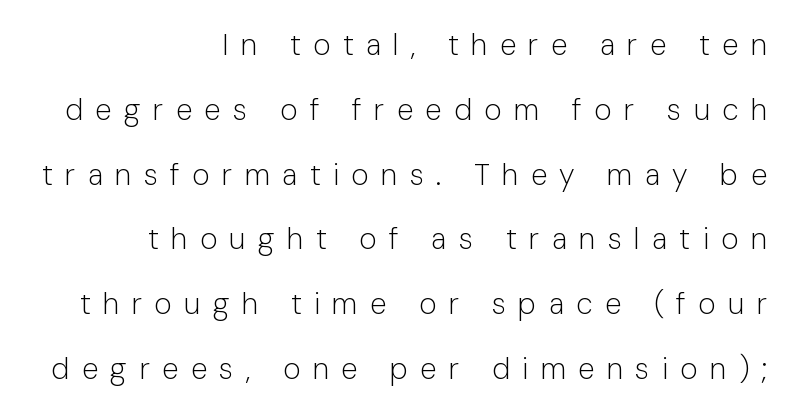
{"serif": "no", "italic": "no", "bold": "no", "weight": "light", "width": "normal", "stroke_contrast": "low", "x_height": "medium", "monospaced": "no", "underline": "no", "align": "right", "line_spacing": "loose", "line_spacing_ratio": 2.16, "letter_spacing": "wide", "letter_spacing_em": 0.41, "glyph_px": 30}
